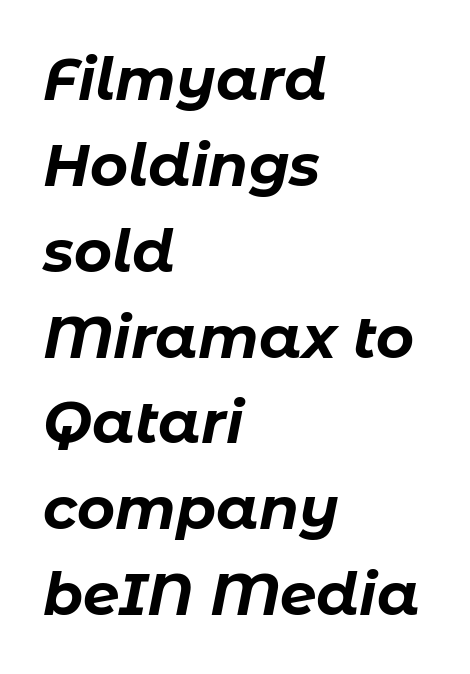
{"italic": "yes", "lean": "right", "slant_degrees": 11, "bold": "yes", "weight": "bold", "width": "normal", "stroke_contrast": "low", "x_height": "medium", "monospaced": "no", "underline": "no", "align": "left", "line_spacing": "normal", "line_spacing_ratio": 1.48, "letter_spacing": "normal", "letter_spacing_em": 0.0, "glyph_px": 58}
